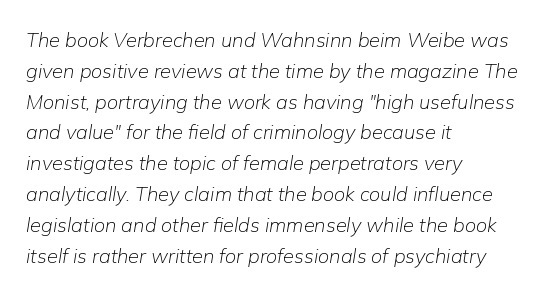
{"italic": "yes", "lean": "right", "slant_degrees": 9, "bold": "no", "underline": "no", "align": "left", "line_spacing": "normal", "line_spacing_ratio": 1.54, "letter_spacing": "normal", "letter_spacing_em": 0.0, "glyph_px": 20}
